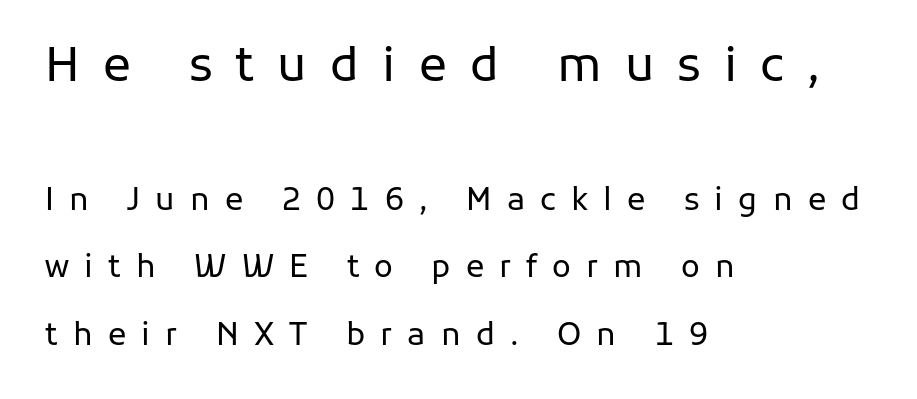
The image shows 47 px regular-weight sans-serif type, upright; set left-aligned, loose line spacing (2.19x), unusually wide letter spacing (+0.49 em), not underlined; the first (top) block is 1.52x larger; low stroke contrast and a medium x-height.
